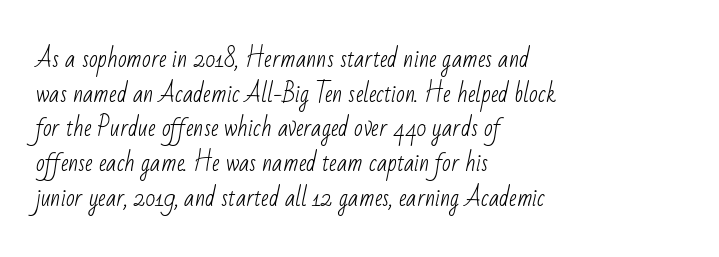
The image shows 23 px text type; set left-aligned, normal line spacing (1.51x), normal letter spacing, not underlined.
